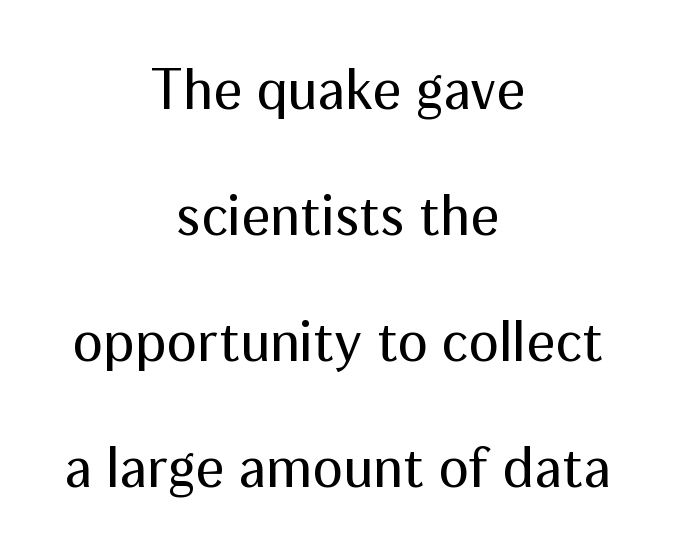
{"serif": "no", "italic": "no", "bold": "no", "weight": "regular", "width": "normal", "stroke_contrast": "medium", "x_height": "medium", "monospaced": "no", "underline": "no", "align": "center", "line_spacing": "loose", "line_spacing_ratio": 2.21, "letter_spacing": "normal", "letter_spacing_em": 0.0, "glyph_px": 57}
